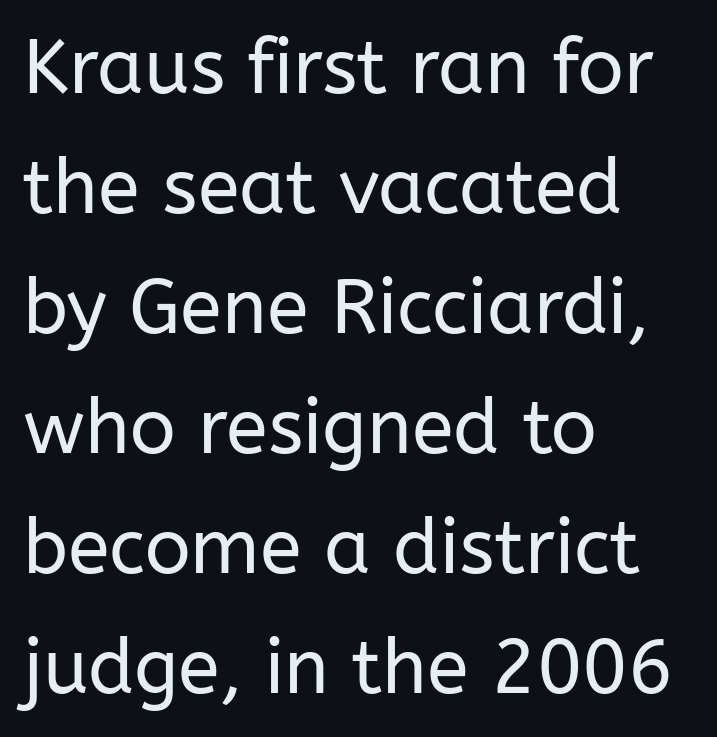
The image shows 76 px regular-weight sans-serif type, upright; set left-aligned, normal line spacing (1.58x), normal letter spacing, not underlined; low stroke contrast and a medium x-height.
